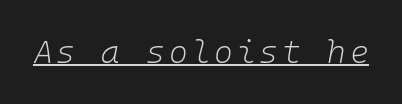
The image shows 32 px light type, italic (leaning right), monospaced; set underlined; low stroke contrast and a medium x-height.
